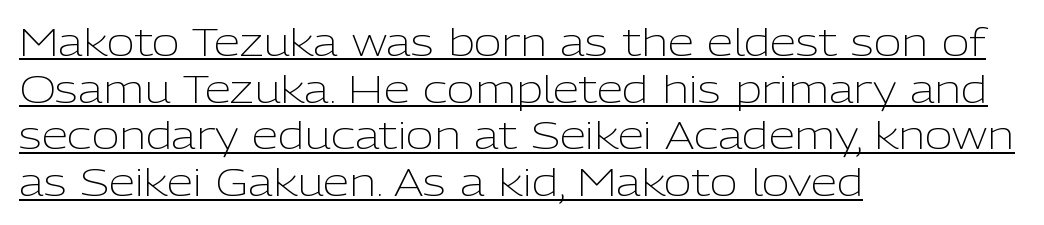
The image shows 38 px light sans-serif type, upright; set left-aligned, line spacing 1.23x, normal letter spacing, underlined; low stroke contrast and a medium x-height.
